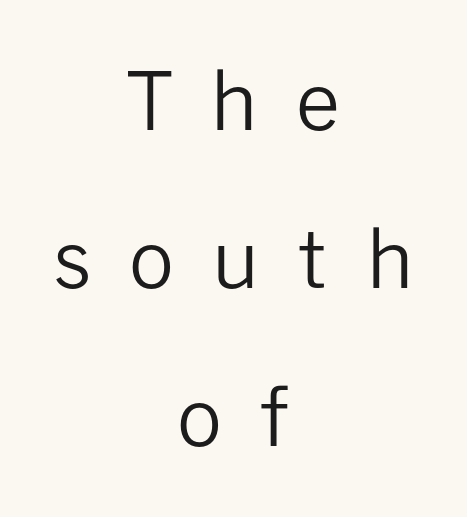
Q: Is the text bold? A: No.
Q: Is the text italic (slanted)? A: No, it is upright.
Q: Is the typeface a serif or a sans-serif typeface? A: Sans-serif.
Q: Is the text underlined? A: No.
Q: How is the paragraph aligned? A: Centered.
Q: Is the spacing between letters normal or unusually wide? A: Unusually wide.
Q: Is the spacing between lines tight, normal or loose? A: Loose.
Q: Width (condensed, normal, or wide)? A: Normal.
Q: Stroke contrast? A: Low.
Q: x-height? A: Medium.
Q: Monospaced? A: No.
